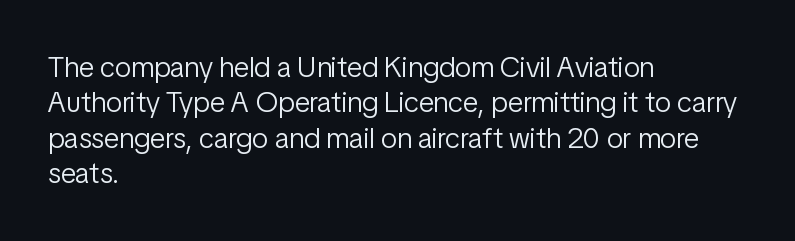
The setting favours the left margin, as ordinary paragraphs usually do. Is the stroke heavy? The answer is a plain regular-or-lighter. Do the characters align in a grid? No, the font is proportional. Are there feet on the stems? There aren't — it's a sans. The type sits square on the baseline with zero lean. Nothing unusual about the tracking: characters are spaced as the font intends.
